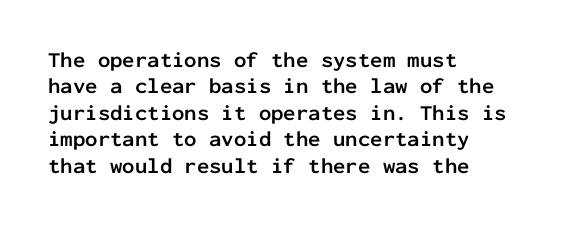
{"italic": "no", "bold": "yes", "underline": "no", "align": "left", "line_spacing_ratio": 1.2, "letter_spacing": "normal", "letter_spacing_em": 0.0, "glyph_px": 22}
